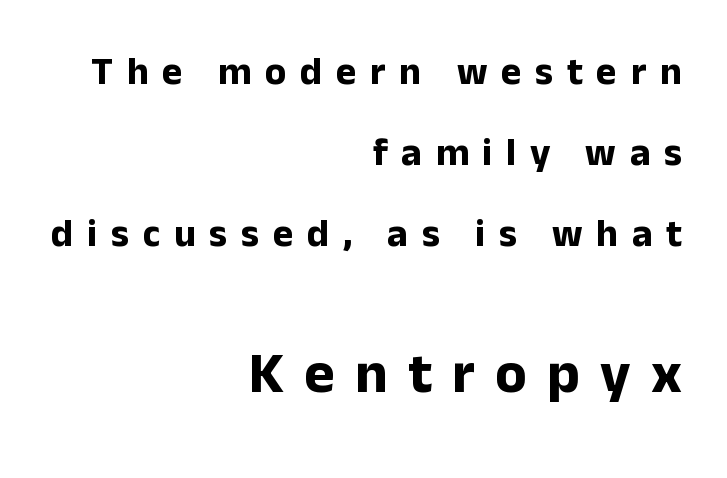
Q: Is the text bold? A: Yes.
Q: Is the text italic (slanted)? A: No, it is upright.
Q: Is the typeface a serif or a sans-serif typeface? A: Sans-serif.
Q: Is the text underlined? A: No.
Q: How is the paragraph aligned? A: Right-aligned.
Q: Is the spacing between letters normal or unusually wide? A: Unusually wide.
Q: Is the spacing between lines tight, normal or loose? A: Loose.
Q: Which block of text is set in a larger size, the first (top) or the second (bottom)? A: The second (bottom) one.
Q: Width (condensed, normal, or wide)? A: Normal.
Q: Stroke contrast? A: Low.
Q: x-height? A: Medium.
Q: Monospaced? A: No.
